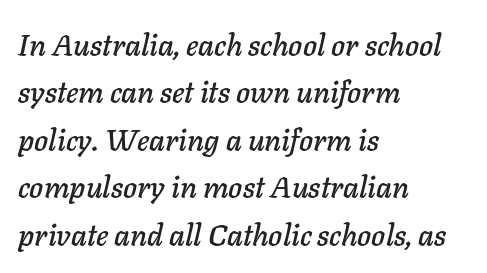
{"italic": "yes", "lean": "right", "slant_degrees": 11, "width": "normal", "stroke_contrast": "low", "x_height": "medium", "monospaced": "no", "underline": "no", "align": "left", "line_spacing": "normal", "line_spacing_ratio": 1.58, "letter_spacing": "normal", "letter_spacing_em": 0.0, "glyph_px": 30}
